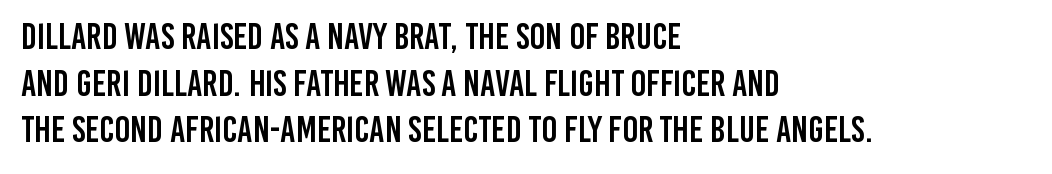
This sample uses plain, unmodified letter spacing. The rendering uses a moderate line-height, typical for paragraphs. Nothing sits at the stroke ends, so this counts as sans-serif. This is the regular roman posture of the typeface.
